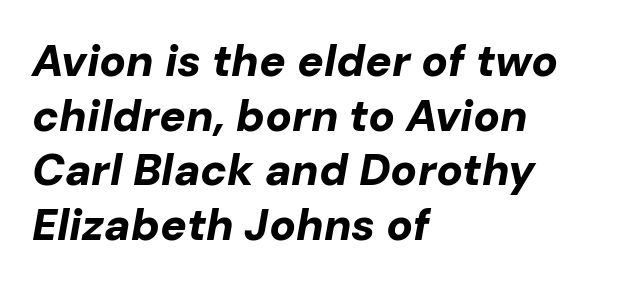
Left-aligned paragraph, ragged on the right. Proportional: the letters do not fall into vertical columns. Typesetter's note: full bold, strokes at maximum text heaviness. The letters sit at their default tracking, neither squeezed nor spread. Anything drawn beneath the words? Only blank space.
